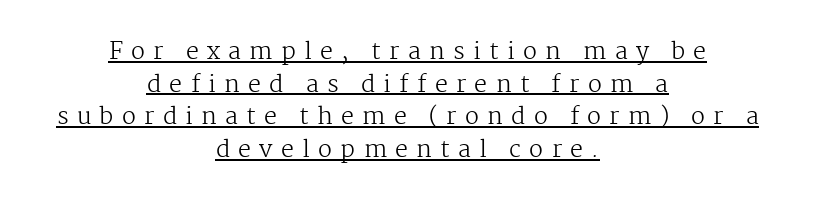
Q: Is the text bold? A: No.
Q: Is the text italic (slanted)? A: No, it is upright.
Q: Is the text underlined? A: Yes.
Q: How is the paragraph aligned? A: Centered.
Q: Is the spacing between letters normal or unusually wide? A: Unusually wide.
Q: Is the spacing between lines tight, normal or loose? A: Normal.
